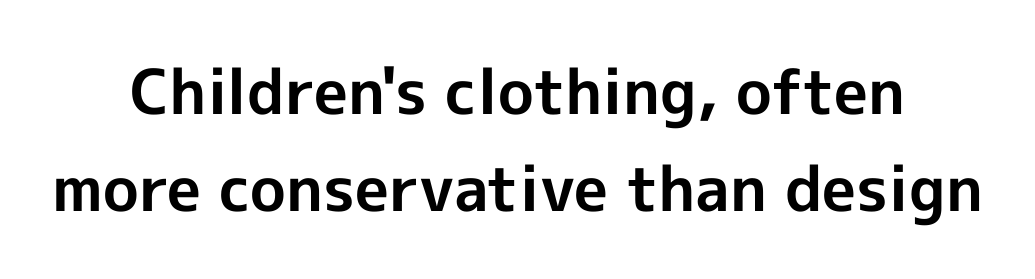
{"serif": "no", "italic": "no", "bold": "yes", "weight": "bold", "width": "normal", "x_height": "medium", "monospaced": "no", "underline": "no", "align": "center", "line_spacing": "normal", "line_spacing_ratio": 1.57, "letter_spacing": "normal", "letter_spacing_em": 0.0, "glyph_px": 62}
